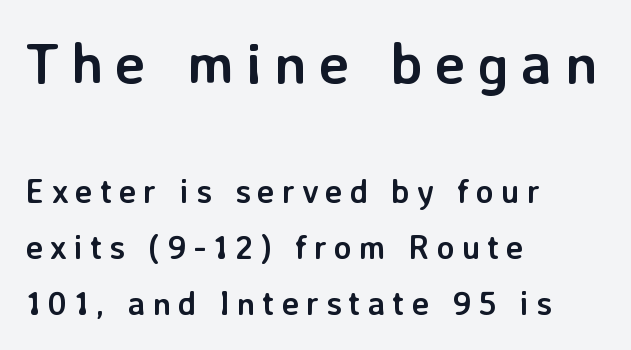
Nope, not italic — everything's standing straight. Looks like regular typesetting: each glyph gets only the width it needs. The paragraph shown leans on its left margin. Each row of text sits above clean, open space. As a designer I'd log this as weight 700, bold.
